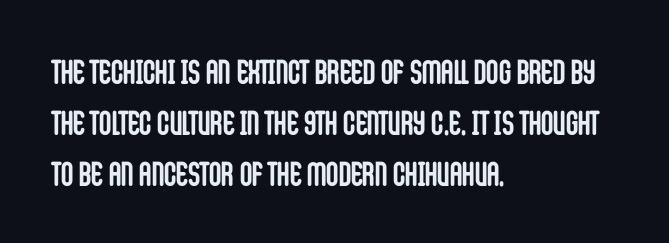
Students, this is bold: see how much ink each stroke carries. Letter spacing: default. Nope, not italic — everything's standing straight. You could not count columns in this text — the font is proportionally spaced. Leftover space on each line is placed entirely after the last word.
